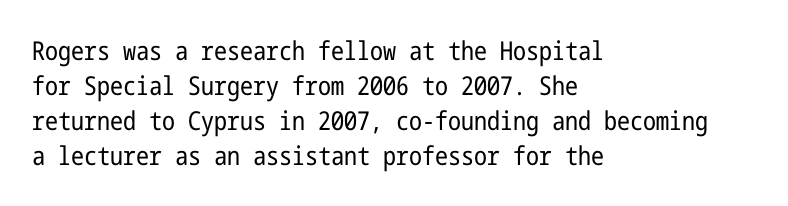
How are the letters spaced? Ordinarily, with no added tracking. Has an underline been added? It has not. Honestly, the row spacing looks completely unremarkable. The font is comparable to plain body text, perhaps lighter. Visually the block forms a straight wall on the left and a jagged coastline on the right.
